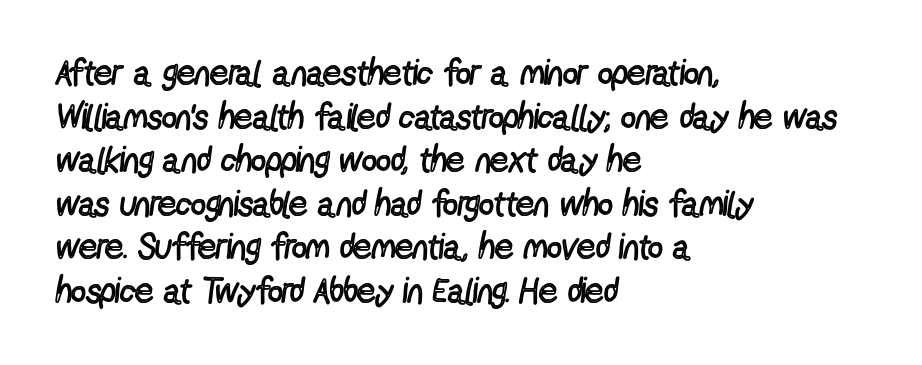
{"serif": "no", "bold": "no", "weight": "regular", "width": "condensed", "x_height": "medium", "monospaced": "no", "underline": "no", "align": "left", "line_spacing_ratio": 1.21, "letter_spacing": "normal", "letter_spacing_em": 0.0, "glyph_px": 36}
